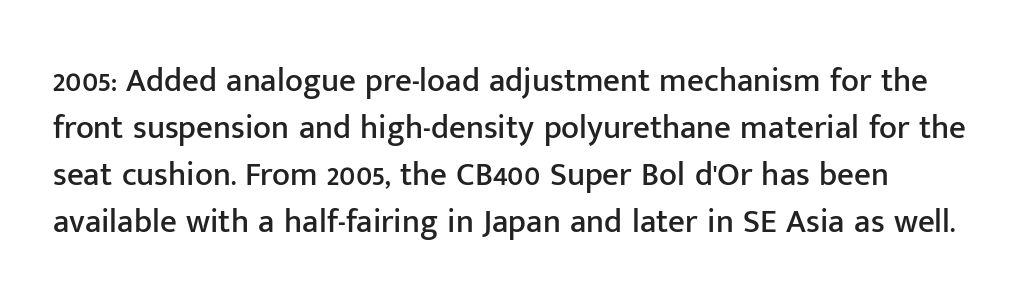
Q: Is the text italic (slanted)? A: No, it is upright.
Q: Is the typeface a serif or a sans-serif typeface? A: Sans-serif.
Q: Is the text underlined? A: No.
Q: Is the spacing between letters normal or unusually wide? A: Normal.
Q: Is the spacing between lines tight, normal or loose? A: Normal.
Q: Width (condensed, normal, or wide)? A: Normal.
Q: Stroke contrast? A: Low.
Q: x-height? A: Medium.
Q: Monospaced? A: No.
